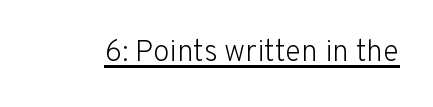
Q: Is the text bold? A: No.
Q: Is the text italic (slanted)? A: No, it is upright.
Q: Is the typeface a serif or a sans-serif typeface? A: Sans-serif.
Q: Is the text underlined? A: Yes.
Q: Is the spacing between letters normal or unusually wide? A: Normal.
Q: Width (condensed, normal, or wide)? A: Normal.
Q: Stroke contrast? A: Low.
Q: x-height? A: Medium.
Q: Monospaced? A: No.
